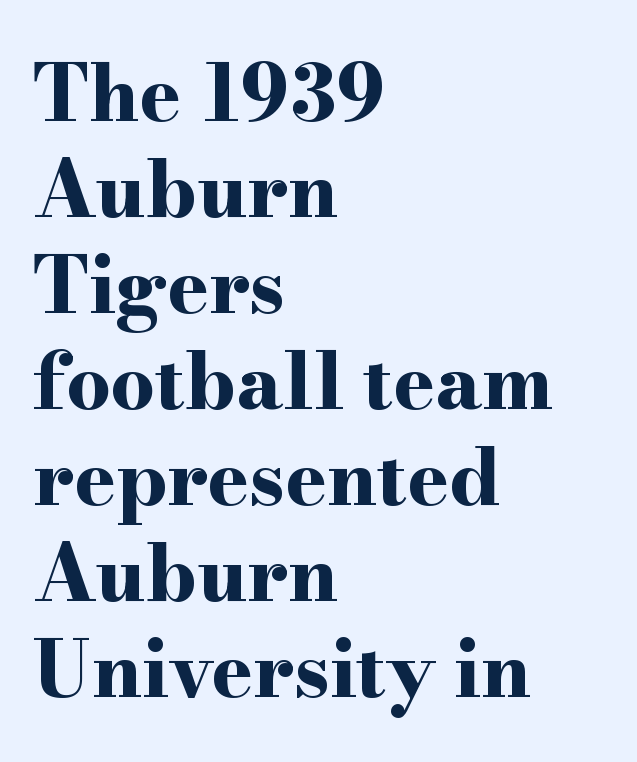
The image shows 78 px bold, wide serif type, upright; set left-aligned, line spacing 1.23x, normal letter spacing, not underlined; high stroke contrast and a small x-height.
